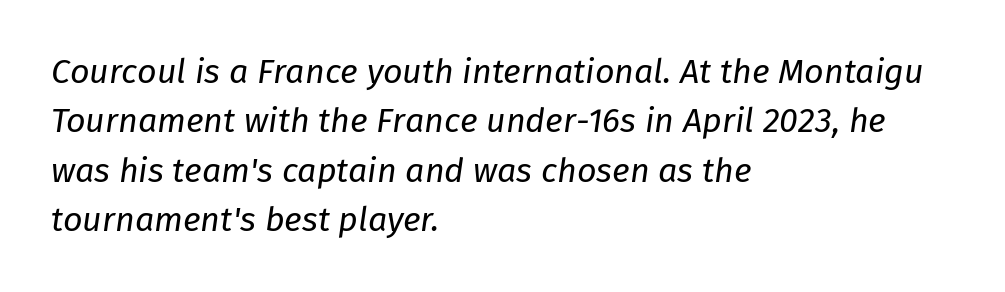
Here the designer chose a conventional face with non-uniform glyph widths. Visually the block forms a straight wall on the left and a jagged coastline on the right. What's the leading like? Ordinary, nothing unusual. Bold? No — there's no thickening of the strokes. Honestly, the letter spacing is just normal — you wouldn't notice it.
